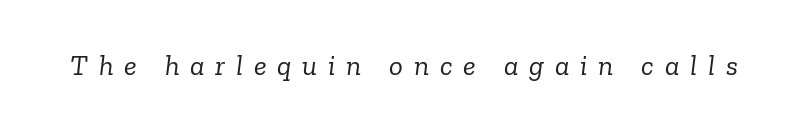
Q: Is the text bold? A: No.
Q: Is the text italic (slanted)? A: Yes, it leans right by about 6 degrees.
Q: Is the typeface a serif or a sans-serif typeface? A: Serif.
Q: Is the text underlined? A: No.
Q: Is the spacing between letters normal or unusually wide? A: Unusually wide.
Q: Width (condensed, normal, or wide)? A: Normal.
Q: Stroke contrast? A: Low.
Q: x-height? A: Medium.
Q: Monospaced? A: No.
